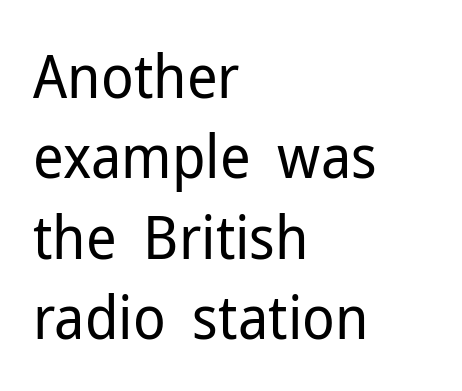
Q: Is the text bold? A: No.
Q: Is the text italic (slanted)? A: No, it is upright.
Q: Is the typeface a serif or a sans-serif typeface? A: Sans-serif.
Q: Is the text underlined? A: No.
Q: How is the paragraph aligned? A: Left-aligned.
Q: Is the spacing between letters normal or unusually wide? A: Normal.
Q: Is the spacing between lines tight, normal or loose? A: Normal.
Q: Width (condensed, normal, or wide)? A: Normal.
Q: Stroke contrast? A: Low.
Q: x-height? A: Medium.
Q: Monospaced? A: No.
